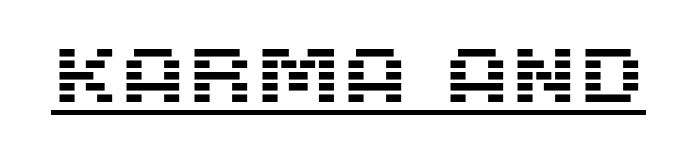
Is the letter spacing exaggerated? No — it looks like the ordinary default. Beneath each row of characters lies a ruled line. Varying glyph widths throughout — classic text-font behaviour. The typography opts for an upright posture over an oblique one. The glyphs in this specimen are sans serif.
